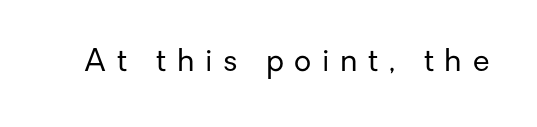
Nope, not italic — everything's standing straight. In terms of letterspacing, this is a distinctly airy, spread setting. The area under the type is left untouched. Are there feet on the stems? There aren't — it's a sans. The letterforms sit at book weight or below. Proportional: the letters do not fall into vertical columns.
